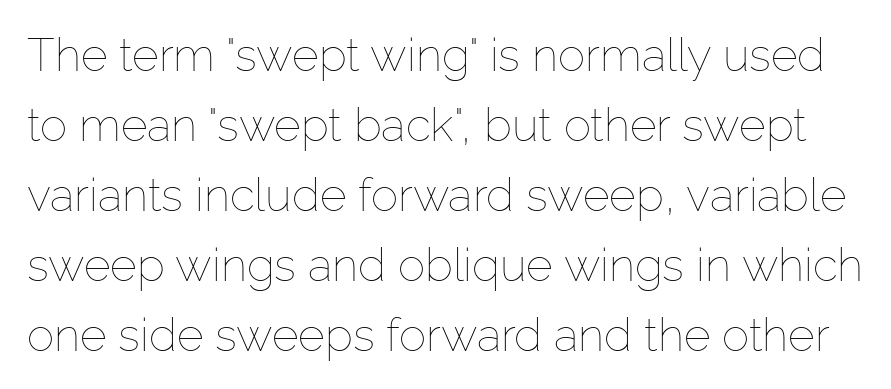
{"italic": "no", "bold": "no", "weight": "thin", "width": "normal", "stroke_contrast": "low", "x_height": "medium", "monospaced": "no", "underline": "no", "line_spacing": "normal", "line_spacing_ratio": 1.52, "letter_spacing": "normal", "letter_spacing_em": 0.0, "glyph_px": 46}
